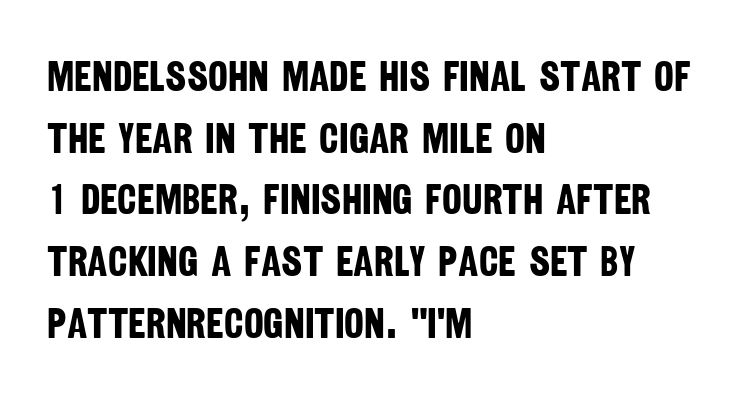
{"serif": "no", "bold": "yes", "weight": "bold", "width": "condensed", "stroke_contrast": "low", "x_height": "large", "monospaced": "no", "underline": "no", "align": "left", "line_spacing": "normal", "line_spacing_ratio": 1.47, "letter_spacing": "normal", "letter_spacing_em": 0.0, "glyph_px": 42}
